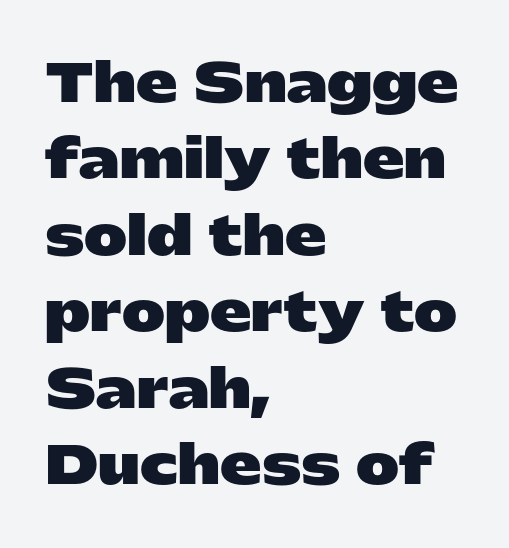
{"serif": "no", "italic": "no", "bold": "yes", "weight": "heavy", "width": "wide", "stroke_contrast": "low", "x_height": "medium", "monospaced": "no", "underline": "no", "align": "left", "line_spacing": "normal", "line_spacing_ratio": 1.47, "letter_spacing": "normal", "letter_spacing_em": 0.0, "glyph_px": 52}
